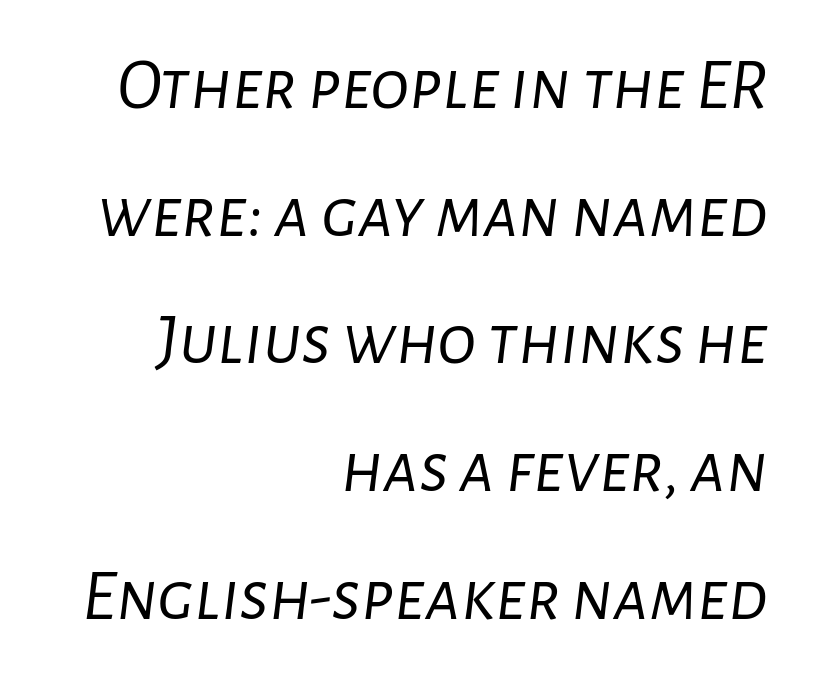
When letters slant like this, we call the style italic. Proportional: the letters do not fall into vertical columns. The words here are not underlined. Right-aligned paragraph, ragged on the left. The letters sit at their default tracking, neither squeezed nor spread. Letters have the restrained weight of plain body copy at most.
